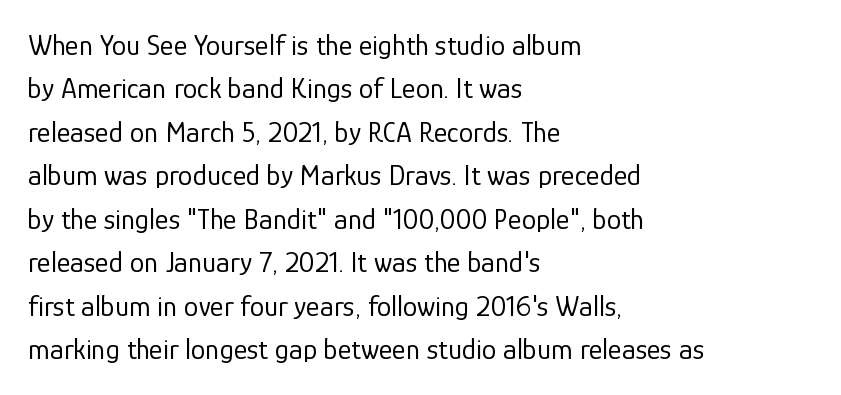
{"serif": "no", "italic": "no", "bold": "no", "weight": "regular", "width": "normal", "stroke_contrast": "low", "x_height": "medium", "monospaced": "no", "underline": "no", "align": "left", "line_spacing": "normal", "line_spacing_ratio": 1.5, "letter_spacing": "normal", "letter_spacing_em": 0.0, "glyph_px": 29}
